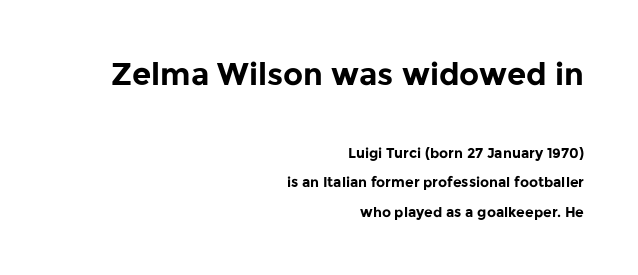
Here the designer chose a conventional face with non-uniform glyph widths. Does the copy run flush right? Yes — the right margin is perfectly even. Characters follow at the spacing the type designer built in. The letters are bold, with thick, heavy strokes. Summary of vertical rhythm: relaxed, with wide interline spacing.
